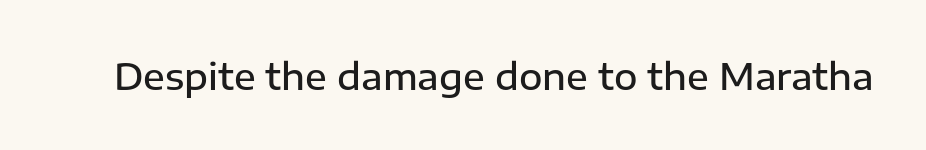
Q: Is the text bold? A: Semi-bold.
Q: Is the text italic (slanted)? A: No, it is upright.
Q: Is the typeface a serif or a sans-serif typeface? A: Sans-serif.
Q: Is the text underlined? A: No.
Q: Is the spacing between letters normal or unusually wide? A: Normal.
Q: Width (condensed, normal, or wide)? A: Normal.
Q: Stroke contrast? A: Low.
Q: x-height? A: Medium.
Q: Monospaced? A: No.
